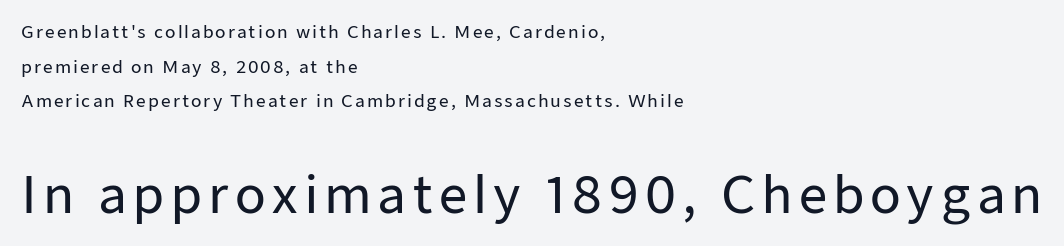
Q: Is the text italic (slanted)? A: No, it is upright.
Q: Is the typeface a serif or a sans-serif typeface? A: Sans-serif.
Q: Is the text underlined? A: No.
Q: How is the paragraph aligned? A: Left-aligned.
Q: Is the spacing between lines tight, normal or loose? A: Loose.
Q: Which block of text is set in a larger size, the first (top) or the second (bottom)? A: The second (bottom) one.
Q: Width (condensed, normal, or wide)? A: Normal.
Q: Stroke contrast? A: Low.
Q: x-height? A: Medium.
Q: Monospaced? A: No.
